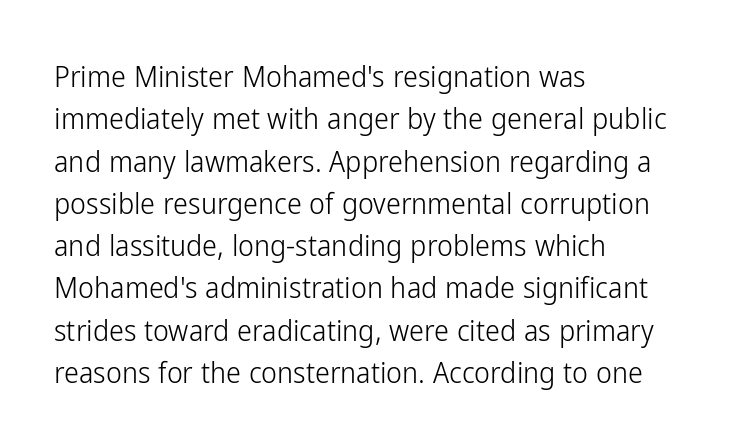
{"serif": "no", "italic": "no", "bold": "no", "weight": "light", "width": "condensed", "stroke_contrast": "low", "x_height": "medium", "monospaced": "no", "underline": "no", "align": "left", "line_spacing": "normal", "line_spacing_ratio": 1.41, "letter_spacing": "normal", "letter_spacing_em": 0.0, "glyph_px": 30}
